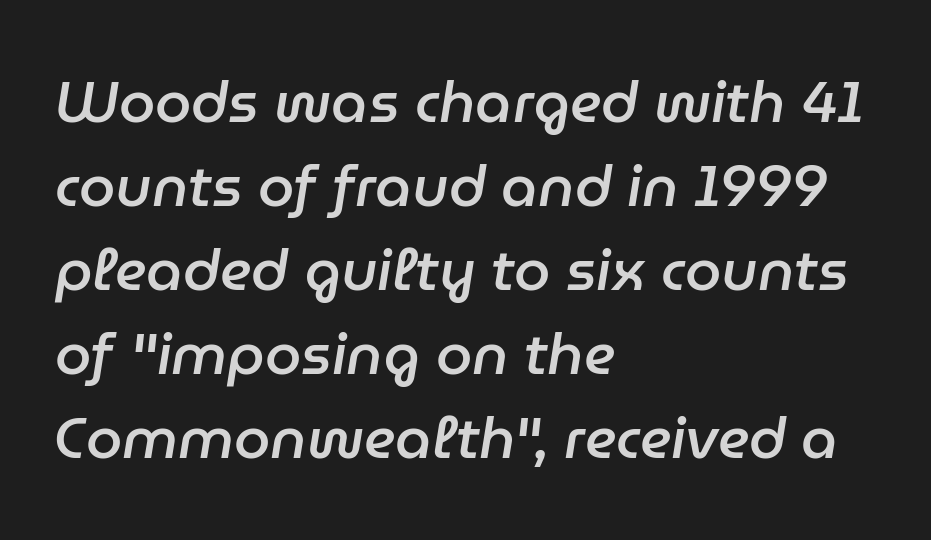
The image shows 58 px semibold type, italic (leaning right); set left-aligned, normal line spacing (1.45x), normal letter spacing, not underlined; low stroke contrast and a medium x-height.
